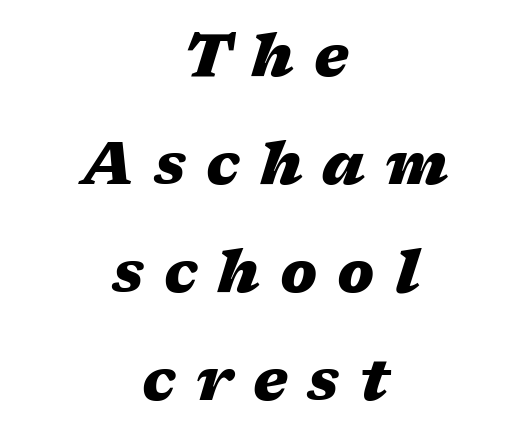
Only glyphs here, with clear space below each row. Rendered with sloped, italic letterforms. These words are printed bold, with thick strokes throughout. The line texture is sparse and dotted thanks to wide tracking. Do the characters align in a grid? No, the font is proportional.
